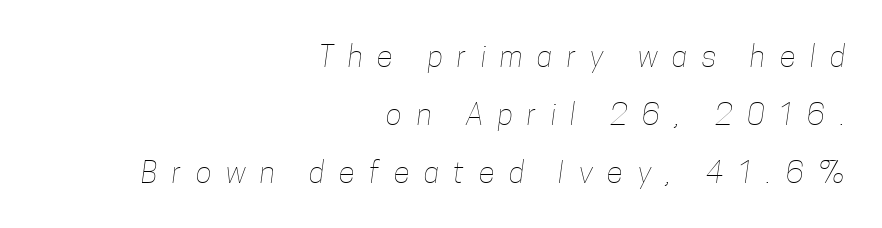
{"bold": "no", "weight": "thin", "width": "condensed", "stroke_contrast": "low", "x_height": "medium", "monospaced": "no", "underline": "no", "align": "right", "line_spacing": "loose", "line_spacing_ratio": 1.93, "letter_spacing": "wide", "letter_spacing_em": 0.48, "glyph_px": 30}
